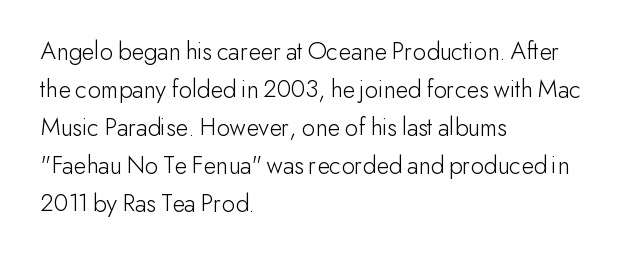
The image shows 26 px text type, upright; set left-aligned, normal line spacing (1.46x), normal letter spacing, not underlined.
